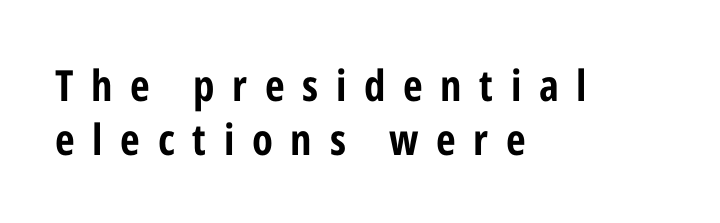
The image shows 43 px bold, condensed sans-serif type, upright; set left-aligned, normal line spacing (1.25x), unusually wide letter spacing (+0.41 em), not underlined; low stroke contrast and a medium x-height.
